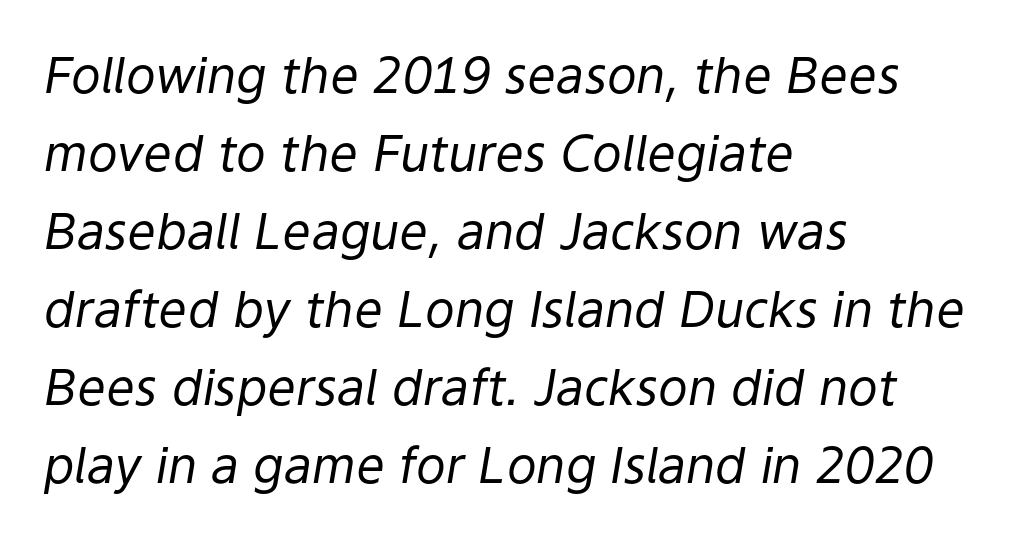
{"italic": "yes", "lean": "right", "slant_degrees": 9, "bold": "no", "weight": "regular", "width": "normal", "stroke_contrast": "low", "x_height": "medium", "monospaced": "no", "underline": "no", "align": "left", "line_spacing": "normal", "line_spacing_ratio": 1.56, "letter_spacing": "normal", "letter_spacing_em": 0.0, "glyph_px": 50}
